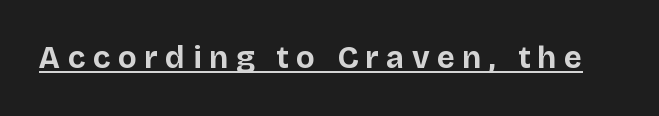
Do the characters align in a grid? No, the font is proportional. Each word looks stretched out because of the extra space between its letters. The sample's only ornament is a line tracing under the words. Weight: bold.
